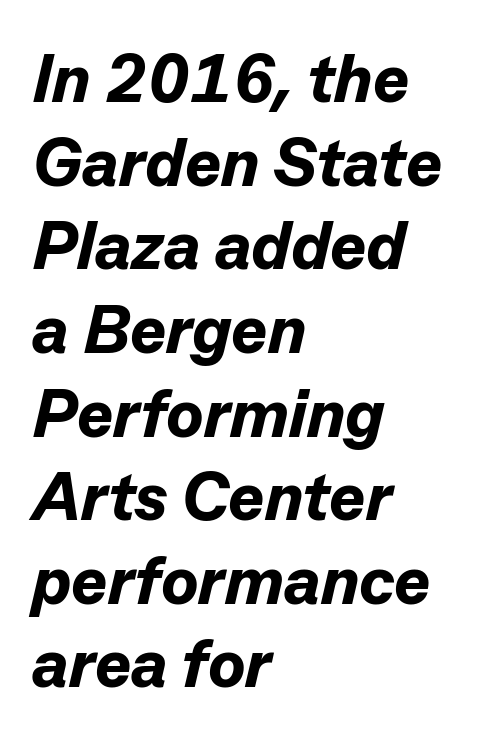
The image shows 68 px bold type, italic (leaning right); set left-aligned, line spacing 1.23x, normal letter spacing, not underlined; low stroke contrast and a medium x-height.
